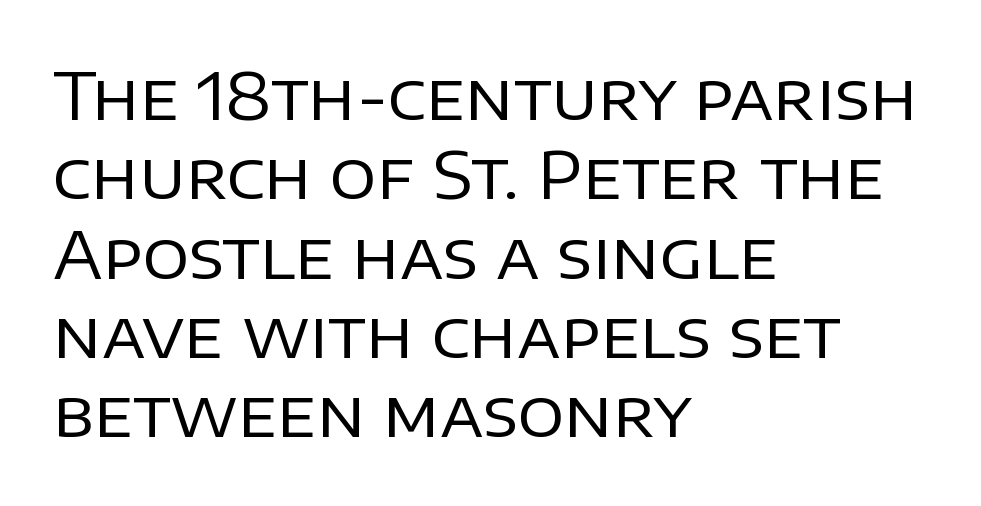
{"serif": "no", "italic": "no", "bold": "no", "weight": "regular", "width": "normal", "stroke_contrast": "low", "x_height": "large", "monospaced": "no", "underline": "no", "align": "left", "line_spacing_ratio": 1.22, "letter_spacing": "normal", "letter_spacing_em": 0.0, "glyph_px": 65}
